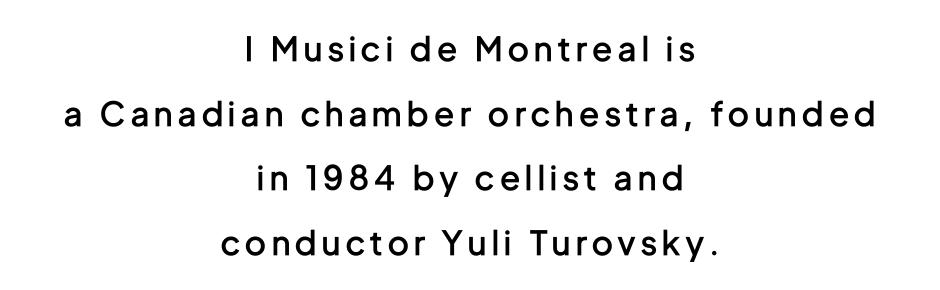
The image shows 33 px semibold, condensed sans-serif type, upright; set centered, loose line spacing (1.96x), not underlined; low stroke contrast and a medium x-height.
